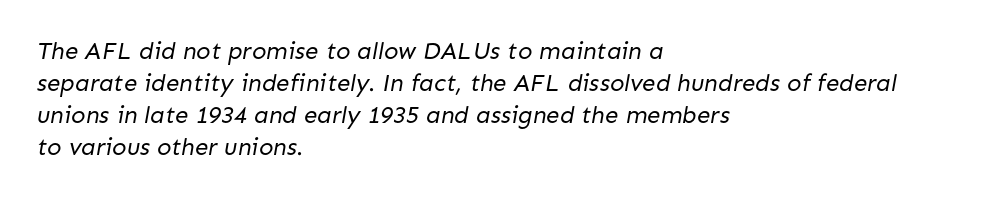
{"bold": "no", "underline": "no", "align": "left", "line_spacing": "normal", "line_spacing_ratio": 1.34, "letter_spacing": "normal", "letter_spacing_em": 0.0, "glyph_px": 24}
